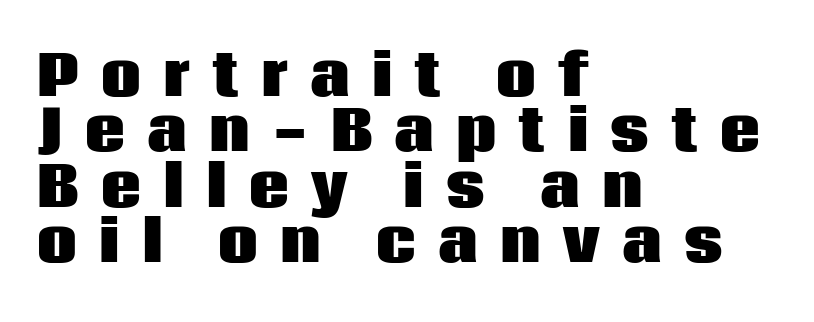
Q: Is the text bold? A: Yes.
Q: Is the text italic (slanted)? A: No, it is upright.
Q: Is the typeface a serif or a sans-serif typeface? A: Sans-serif.
Q: Is the text underlined? A: No.
Q: How is the paragraph aligned? A: Left-aligned.
Q: Is the spacing between letters normal or unusually wide? A: Unusually wide.
Q: Is the spacing between lines tight, normal or loose? A: Tight.
Q: Width (condensed, normal, or wide)? A: Normal.
Q: Stroke contrast? A: Low.
Q: x-height? A: Large.
Q: Monospaced? A: No.
